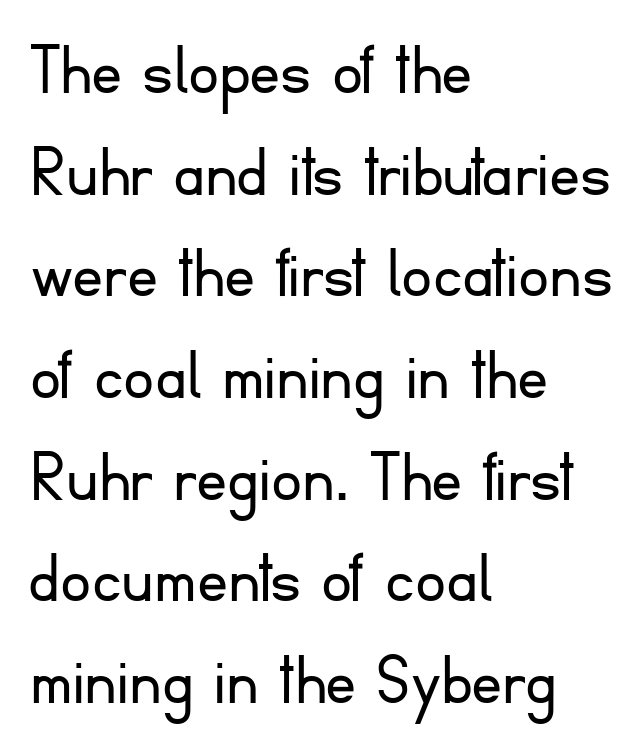
Rule under the text: the space is simply empty. The passage shown is not bold in any degree. This sample uses a sans-serif face. Does the copy run flush right? No — it runs flush left. Caption: standard tracking, unaltered. What's the leading like? Ordinary, nothing unusual.
